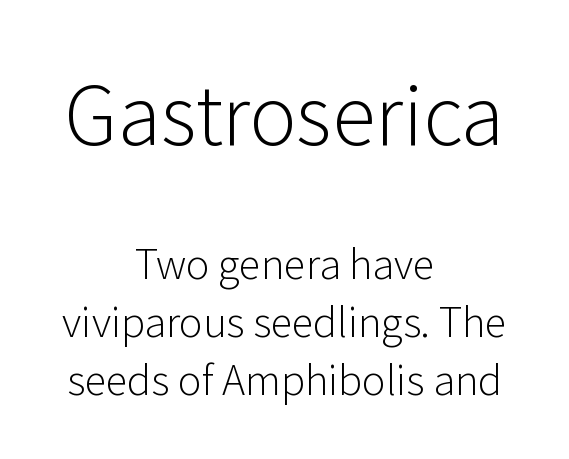
{"serif": "no", "italic": "no", "bold": "no", "weight": "light", "width": "normal", "stroke_contrast": "low", "x_height": "medium", "monospaced": "no", "underline": "no", "align": "center", "line_spacing": "normal", "line_spacing_ratio": 1.45, "letter_spacing": "normal", "letter_spacing_em": 0.0, "larger_block": "first", "size_ratio": 2.0, "glyph_px": 80}
